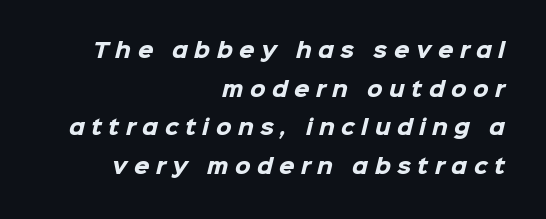
Reading down the column, the eye jumps a long way to each next line. Visually the block forms a straight wall on the right and a jagged coastline on the left. Bare-footed words on every line. Students, note that the glyphs here are deliberately spaced far apart.
